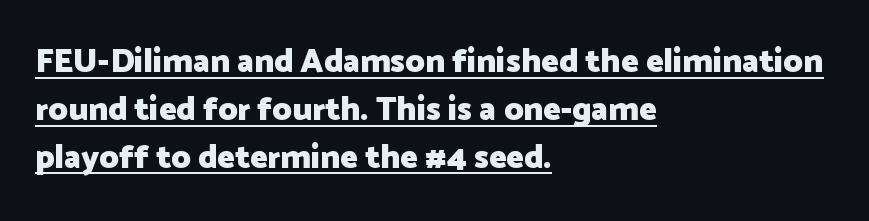
{"serif": "no", "italic": "no", "bold": "yes", "weight": "heavy", "width": "normal", "stroke_contrast": "low", "x_height": "medium", "monospaced": "no", "underline": "yes", "align": "left", "line_spacing": "normal", "line_spacing_ratio": 1.45, "letter_spacing": "normal", "letter_spacing_em": 0.0, "glyph_px": 33}
